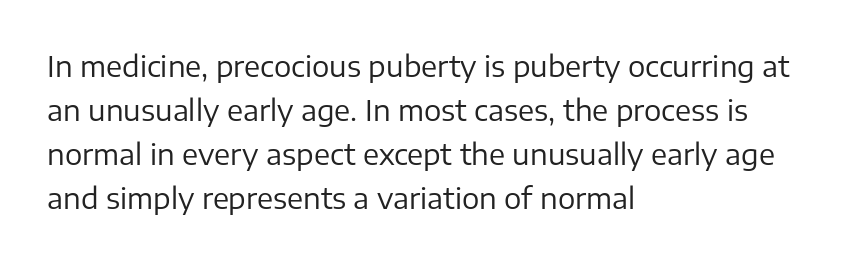
{"serif": "no", "italic": "no", "bold": "no", "weight": "regular", "width": "normal", "stroke_contrast": "low", "x_height": "medium", "monospaced": "no", "underline": "no", "align": "left", "line_spacing": "normal", "line_spacing_ratio": 1.52, "letter_spacing": "normal", "letter_spacing_em": 0.0, "glyph_px": 29}
